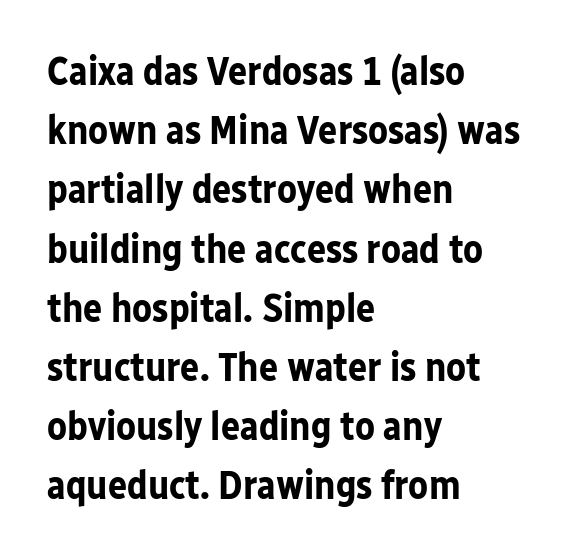
{"serif": "no", "italic": "no", "bold": "yes", "weight": "bold", "width": "normal", "stroke_contrast": "low", "x_height": "medium", "monospaced": "no", "underline": "no", "align": "left", "line_spacing": "normal", "line_spacing_ratio": 1.48, "letter_spacing": "normal", "letter_spacing_em": 0.0, "glyph_px": 40}
